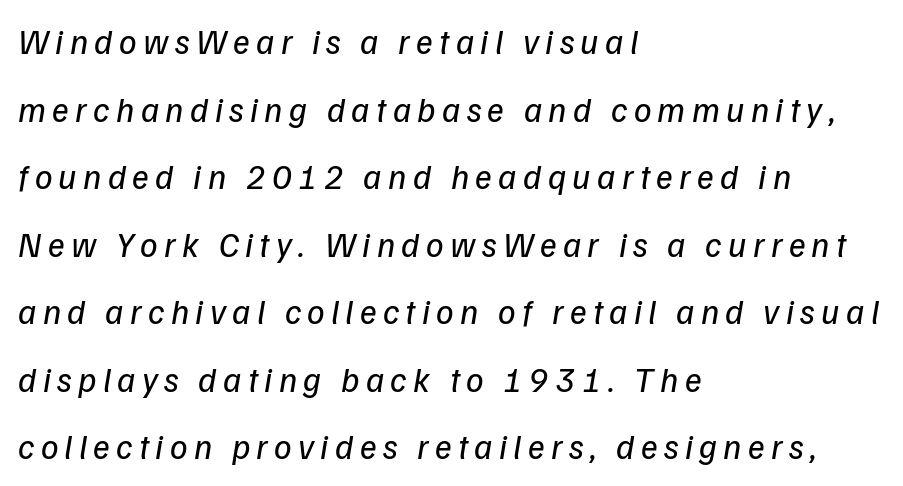
The font is comparable to plain body text, perhaps lighter. Check under the words: just untouched page. Every row of glyphs begins at an identical x-position on the left. This is sans-serif lettering, the kind often seen on screens and signage.
